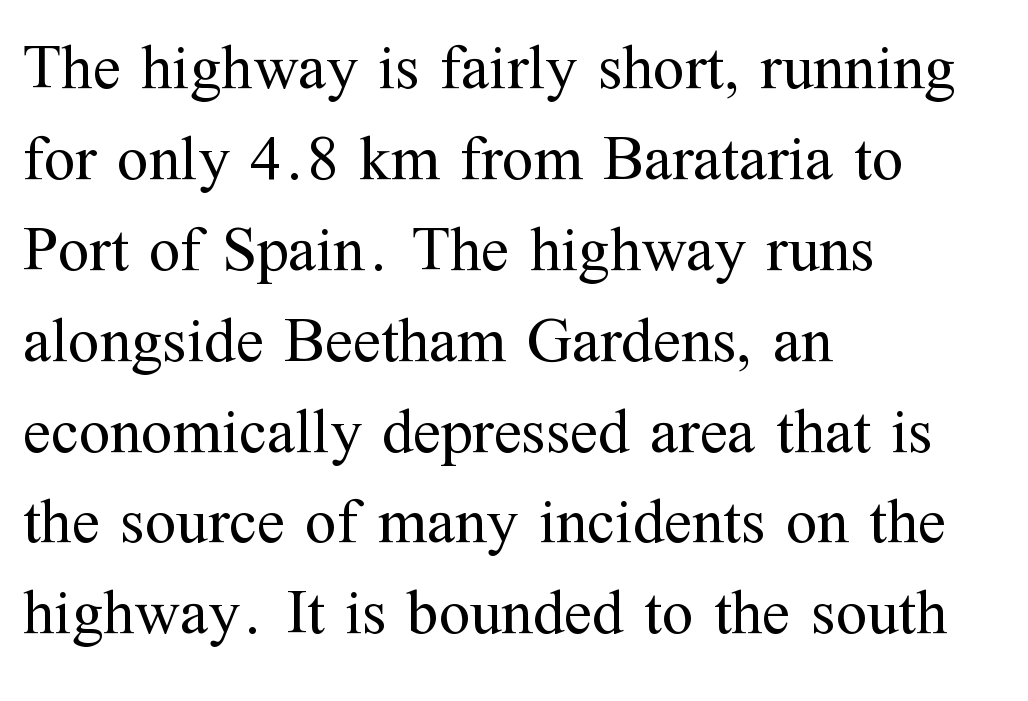
Normally led — the rows are evenly, conventionally spaced. One-word summary of the alignment: left. Note: serifs present on the glyphs. No heavy texture on the line: the type isn't bold.
